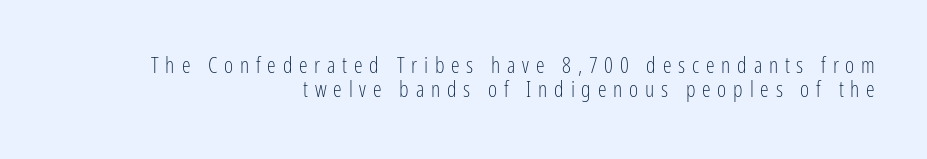
Q: Is the text bold? A: No.
Q: Is the text italic (slanted)? A: No, it is upright.
Q: Is the text underlined? A: No.
Q: How is the paragraph aligned? A: Right-aligned.
Q: Is the spacing between letters normal or unusually wide? A: Unusually wide.
Q: Is the spacing between lines tight, normal or loose? A: Tight.
